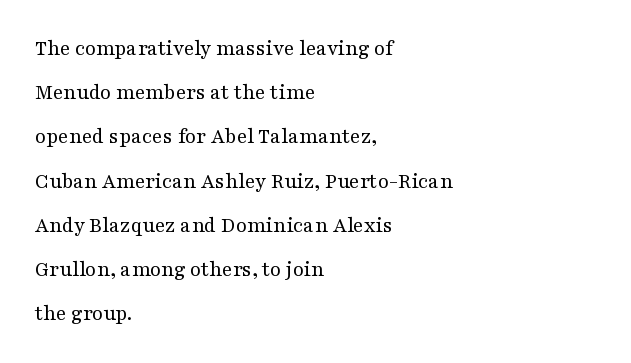
Q: Is the text bold? A: No.
Q: Is the text italic (slanted)? A: No, it is upright.
Q: Is the text underlined? A: No.
Q: How is the paragraph aligned? A: Left-aligned.
Q: Is the spacing between letters normal or unusually wide? A: Normal.
Q: Is the spacing between lines tight, normal or loose? A: Loose.
